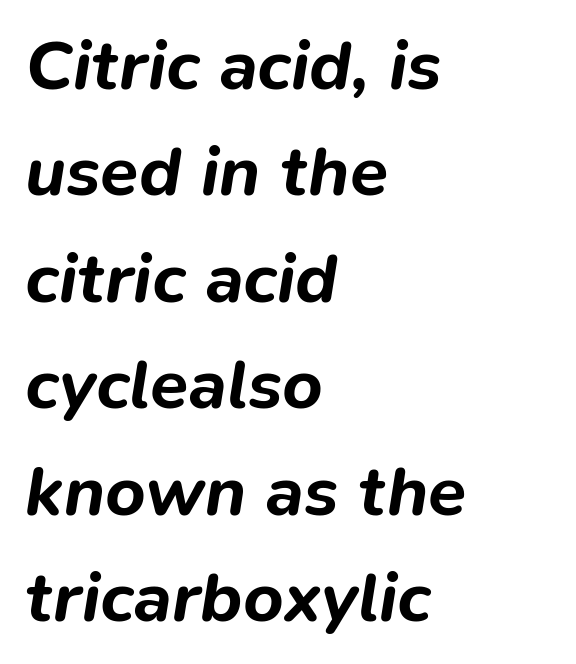
Rows of type keep a routine distance in the vertical direction. Is the letter spacing exaggerated? No — it looks like the ordinary default. The rendering anchors every line to the left-hand side. Letters rest on an invisible, unmarked baseline.
